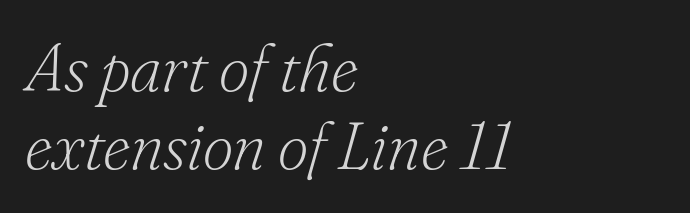
The rendering uses natural spacing where letterforms have individual widths. Beneath every word, the page is bare. Yep, those are serifs on the letters. Emphasis-style slanted type is in use. The typeface has the unassuming heft of standard copy or less.
